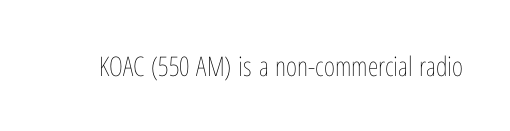
Has an underline been added? It has not. The type is set solid horizontally, with unmodified tracking. The characters are drawn with everyday or finer stroke widths. Every character sits straight up, as roman type does.
